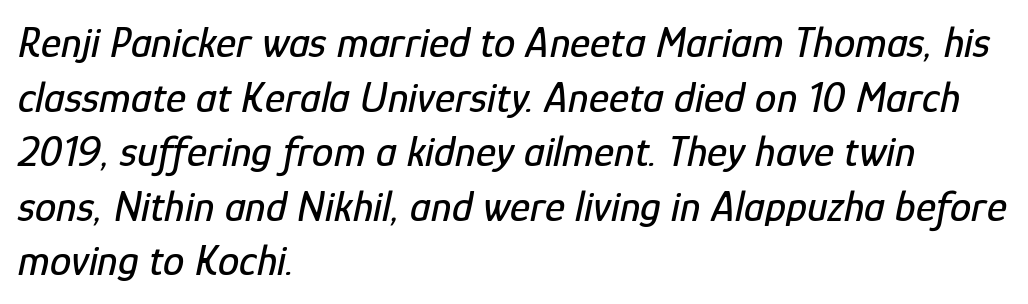
{"italic": "yes", "lean": "right", "slant_degrees": 12, "width": "condensed", "stroke_contrast": "low", "x_height": "medium", "monospaced": "no", "underline": "no", "align": "left", "line_spacing": "normal", "line_spacing_ratio": 1.27, "letter_spacing": "normal", "letter_spacing_em": 0.0, "glyph_px": 43}
